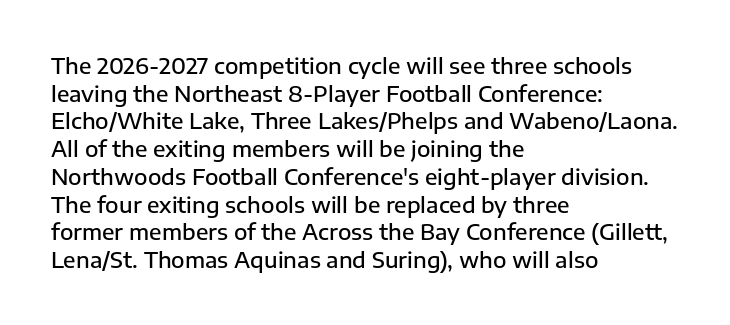
Q: Is the text bold? A: Semi-bold.
Q: Is the text italic (slanted)? A: No, it is upright.
Q: Is the text underlined? A: No.
Q: How is the paragraph aligned? A: Left-aligned.
Q: Is the spacing between letters normal or unusually wide? A: Normal.
Q: Is the spacing between lines tight, normal or loose? A: Normal.
